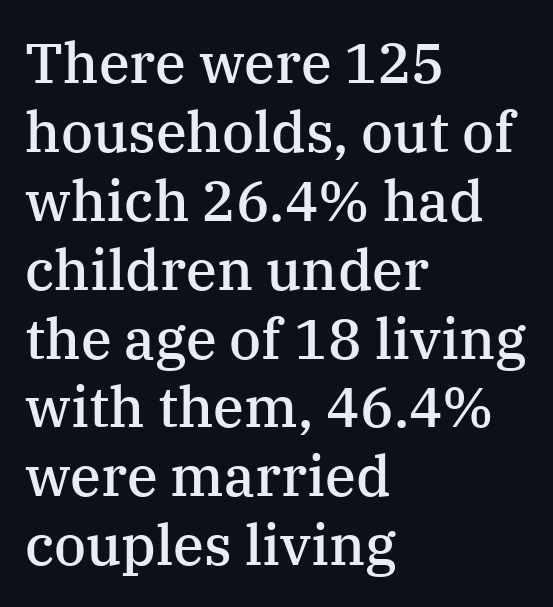
The image shows 56 px semibold serif type, upright; set left-aligned, line spacing 1.23x, normal letter spacing, not underlined; medium stroke contrast and a medium x-height.
